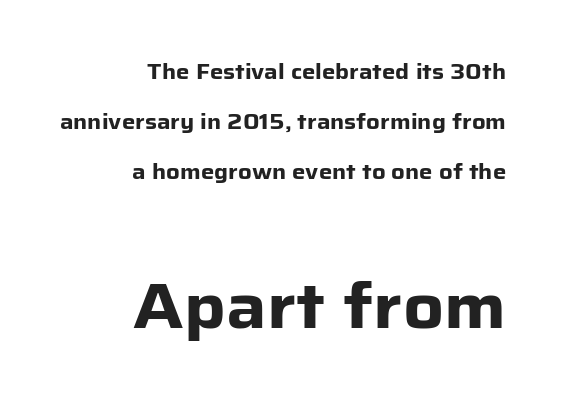
{"serif": "no", "italic": "no", "bold": "yes", "weight": "heavy", "width": "normal", "stroke_contrast": "low", "x_height": "medium", "monospaced": "no", "underline": "no", "align": "right", "line_spacing": "loose", "line_spacing_ratio": 2.39, "letter_spacing": "normal", "letter_spacing_em": 0.0, "larger_block": "second", "size_ratio": 3.0, "glyph_px": 63}
